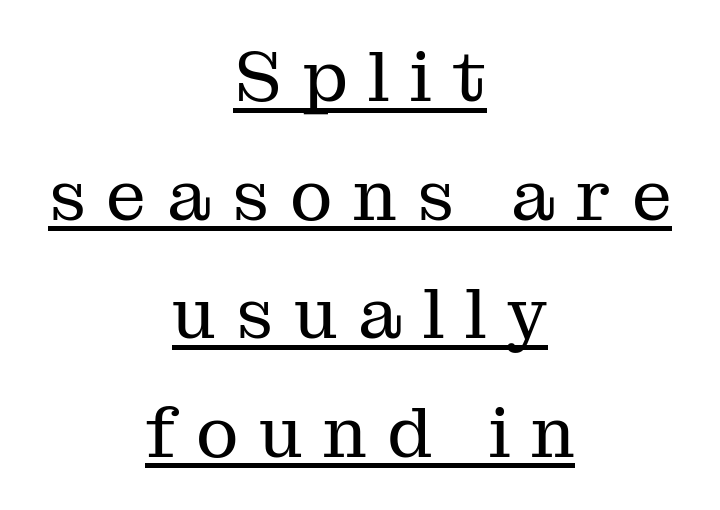
Glyph-to-glyph distance is far greater than everyday printed text. Quick note: interline space is typical. Like a heading marked for emphasis, these lines bear an underscore. The rendering uses natural spacing where letterforms have individual widths.
